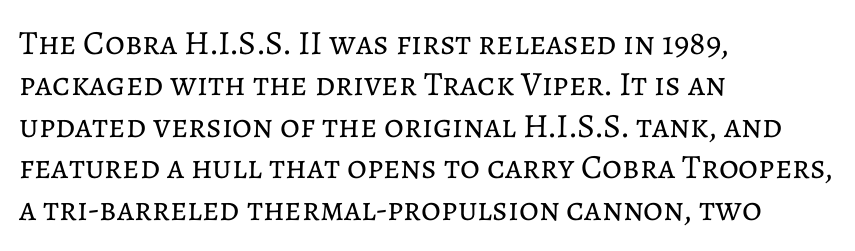
Q: Is the text bold? A: No.
Q: Is the text italic (slanted)? A: No, it is upright.
Q: Is the text underlined? A: No.
Q: How is the paragraph aligned? A: Left-aligned.
Q: Is the spacing between letters normal or unusually wide? A: Normal.
Q: Width (condensed, normal, or wide)? A: Normal.
Q: Stroke contrast? A: Low.
Q: x-height? A: Medium.
Q: Monospaced? A: No.
